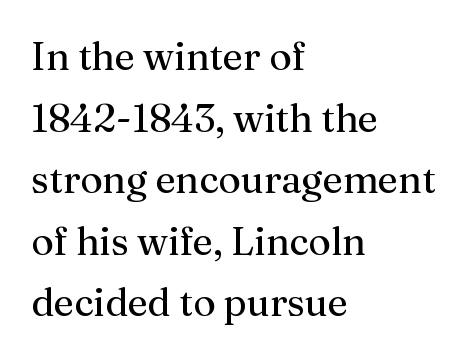
{"serif": "yes", "italic": "no", "bold": "no", "weight": "regular", "width": "normal", "stroke_contrast": "medium", "x_height": "medium", "monospaced": "no", "underline": "no", "align": "left", "line_spacing": "normal", "line_spacing_ratio": 1.58, "letter_spacing": "normal", "letter_spacing_em": 0.0, "glyph_px": 39}
